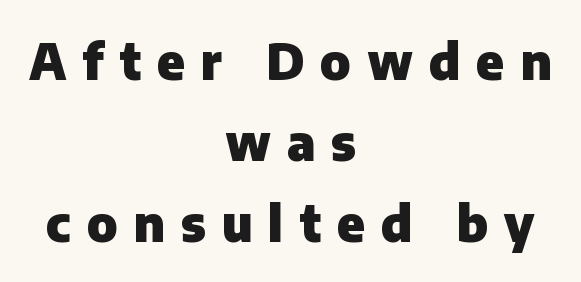
The image shows 49 px heavy sans-serif type, upright; set centered, normal line spacing (1.65x), unusually wide letter spacing (+0.32 em), not underlined; low stroke contrast and a medium x-height.
